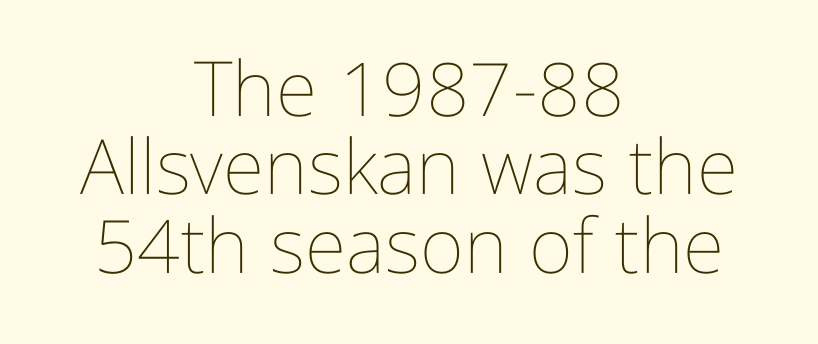
The image shows 76 px thin, condensed type, upright; set centered, tight line spacing (1.03x), normal letter spacing, not underlined; low stroke contrast and a medium x-height.
